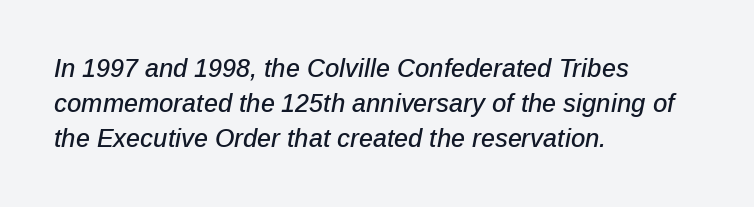
{"italic": "yes", "lean": "right", "slant_degrees": 12, "underline": "no", "align": "left", "line_spacing": "normal", "line_spacing_ratio": 1.4, "letter_spacing": "normal", "letter_spacing_em": 0.0, "glyph_px": 25}
